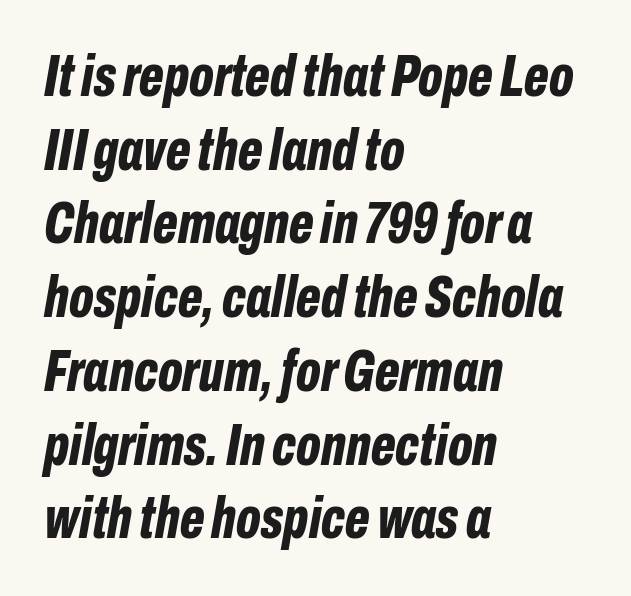
The block of text has a typical density, with ordinary space between rows. The foot of each line stays bare and open. You could not count columns in this text — the font is proportionally spaced. There's an unmistakable incline to the writing here. This sample is left-justified, so line endings fall wherever the words run out.
